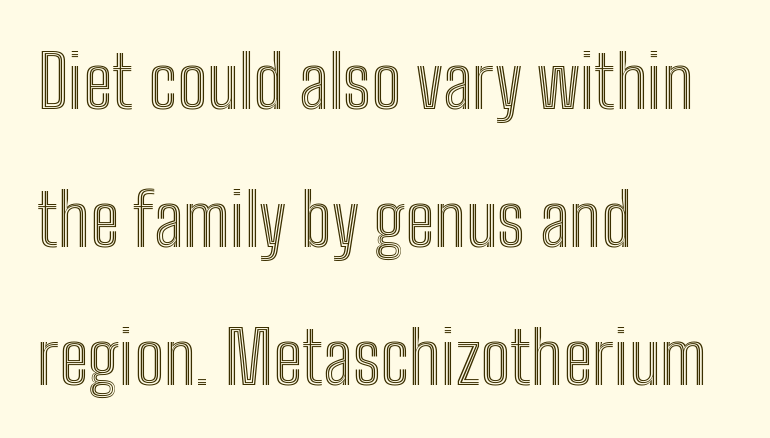
Q: Is the text italic (slanted)? A: No, it is upright.
Q: Is the text underlined? A: No.
Q: How is the paragraph aligned? A: Left-aligned.
Q: Is the spacing between letters normal or unusually wide? A: Normal.
Q: Width (condensed, normal, or wide)? A: Condensed.
Q: x-height? A: Medium.
Q: Monospaced? A: No.
